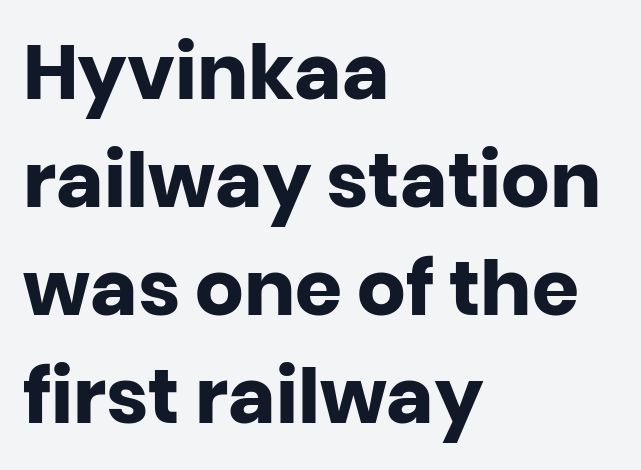
The image shows 76 px heavy sans-serif type, upright; set left-aligned, normal line spacing (1.42x), normal letter spacing, not underlined; low stroke contrast and a large x-height.
